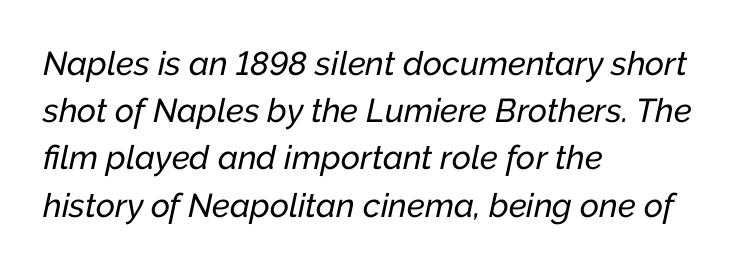
The image shows 33 px text type, italic (leaning right); set left-aligned, normal line spacing (1.43x), normal letter spacing, not underlined; low stroke contrast and a medium x-height.
